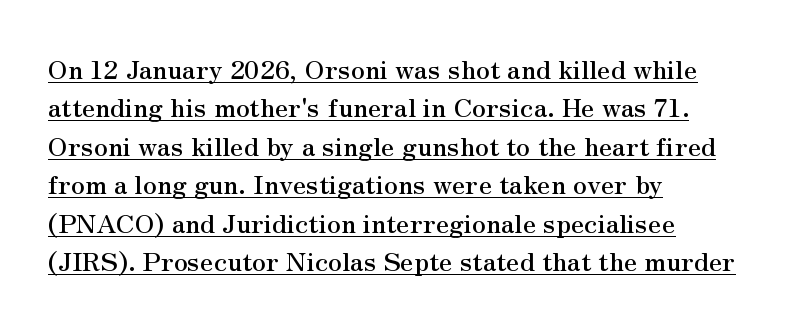
{"italic": "no", "underline": "yes", "align": "left", "line_spacing": "normal", "line_spacing_ratio": 1.48, "letter_spacing": "normal", "letter_spacing_em": 0.0, "glyph_px": 26}
